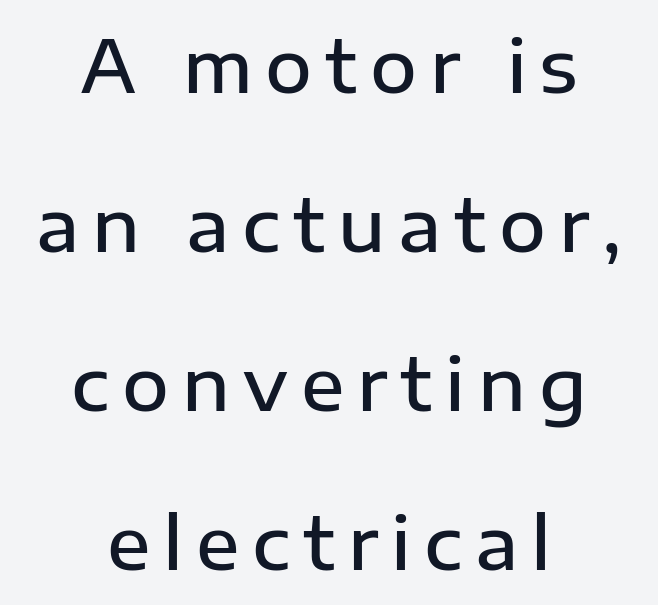
{"serif": "no", "italic": "no", "bold": "semi", "weight": "semibold", "width": "normal", "stroke_contrast": "low", "x_height": "medium", "monospaced": "no", "underline": "no", "align": "center", "line_spacing": "loose", "line_spacing_ratio": 2.21, "glyph_px": 72}
